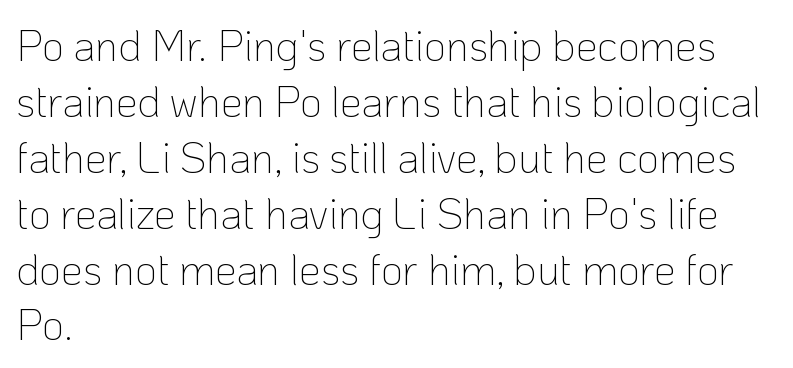
The compositor pushed each line to the left boundary. The letters carry no serifs — their stems end cleanly without finishing strokes. Here the glyphs are tracked normally, forming tight word shapes. Honestly, the row spacing looks completely unremarkable. Looks like regular typesetting: each glyph gets only the width it needs. Italic? Not at all — the glyphs are vertical.
